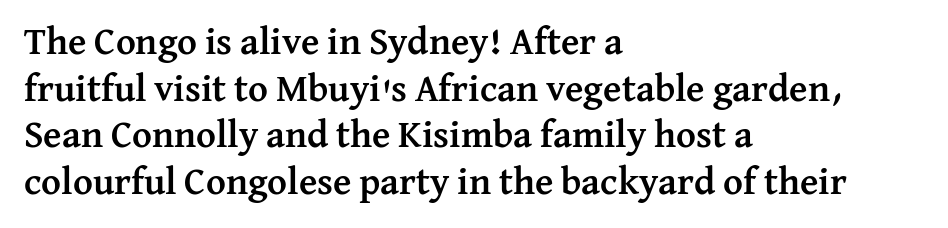
The image shows 38 px semibold serif type, upright; set left-aligned, line spacing 1.23x, normal letter spacing, not underlined; medium stroke contrast and a medium x-height.
